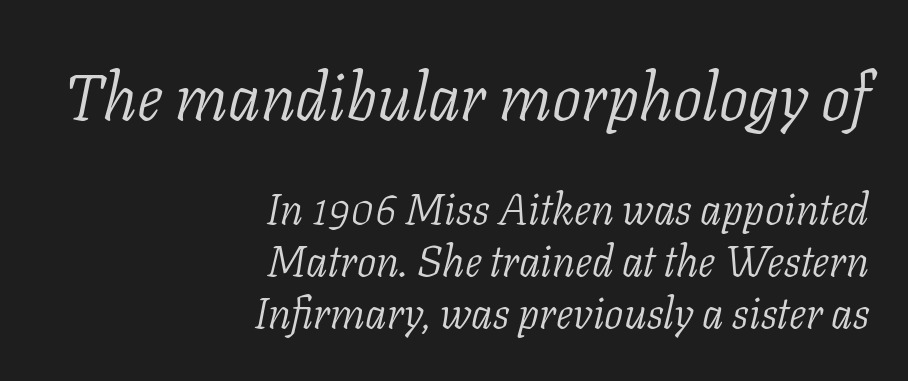
{"serif": "yes", "italic": "yes", "lean": "right", "slant_degrees": 11, "bold": "no", "weight": "light", "width": "normal", "stroke_contrast": "low", "x_height": "medium", "monospaced": "no", "underline": "no", "align": "right", "line_spacing_ratio": 1.21, "letter_spacing": "normal", "letter_spacing_em": 0.0, "larger_block": "first", "size_ratio": 1.51, "glyph_px": 65}
